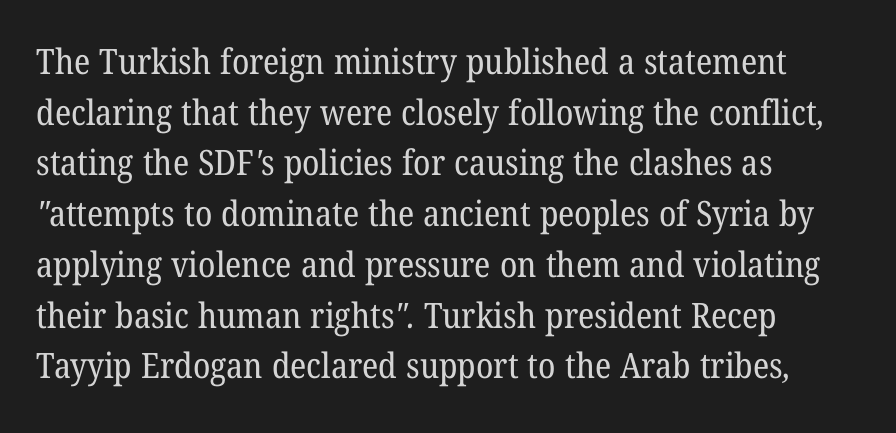
The image shows 35 px regular-weight serif type; set left-aligned, normal line spacing (1.45x), normal letter spacing, not underlined; low stroke contrast and a medium x-height.
